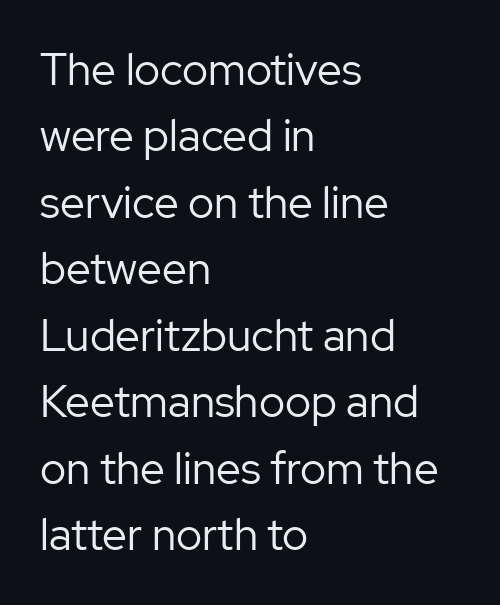
{"serif": "no", "italic": "no", "bold": "no", "weight": "regular", "width": "normal", "stroke_contrast": "low", "x_height": "medium", "monospaced": "no", "underline": "no", "align": "left", "line_spacing": "normal", "line_spacing_ratio": 1.51, "letter_spacing": "normal", "letter_spacing_em": 0.0, "glyph_px": 44}
